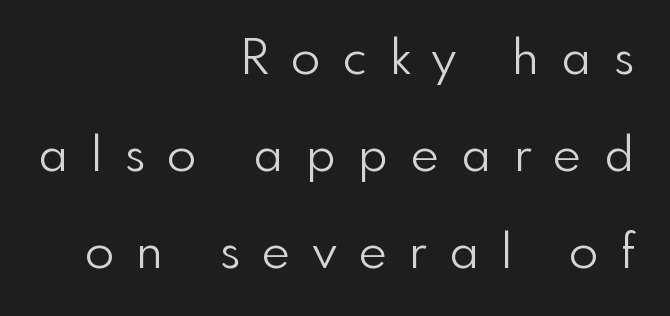
The image shows 48 px light sans-serif type, upright; set right-aligned, loose line spacing (2.02x), unusually wide letter spacing (+0.47 em), not underlined; low stroke contrast and a small x-height.
